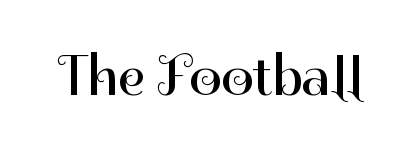
Q: Is the text bold? A: No.
Q: Is the text italic (slanted)? A: No, it is upright.
Q: Is the typeface a serif or a sans-serif typeface? A: Sans-serif.
Q: Is the text underlined? A: No.
Q: Is the spacing between letters normal or unusually wide? A: Normal.
Q: Width (condensed, normal, or wide)? A: Normal.
Q: Stroke contrast? A: High.
Q: x-height? A: Medium.
Q: Monospaced? A: No.
